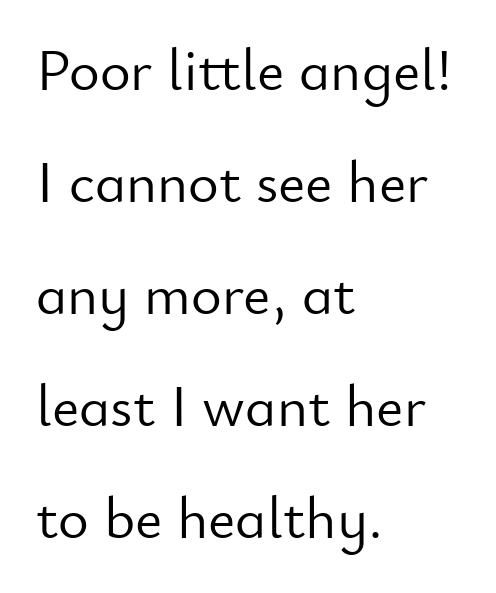
The passage is arranged the way most books set body copy — flush left. Unlike italic type, these characters show no tilt at all. Here the glyphs are tracked normally, forming tight word shapes. Beneath every word, the page is bare. Stem width sits at or under what a default text font uses.
